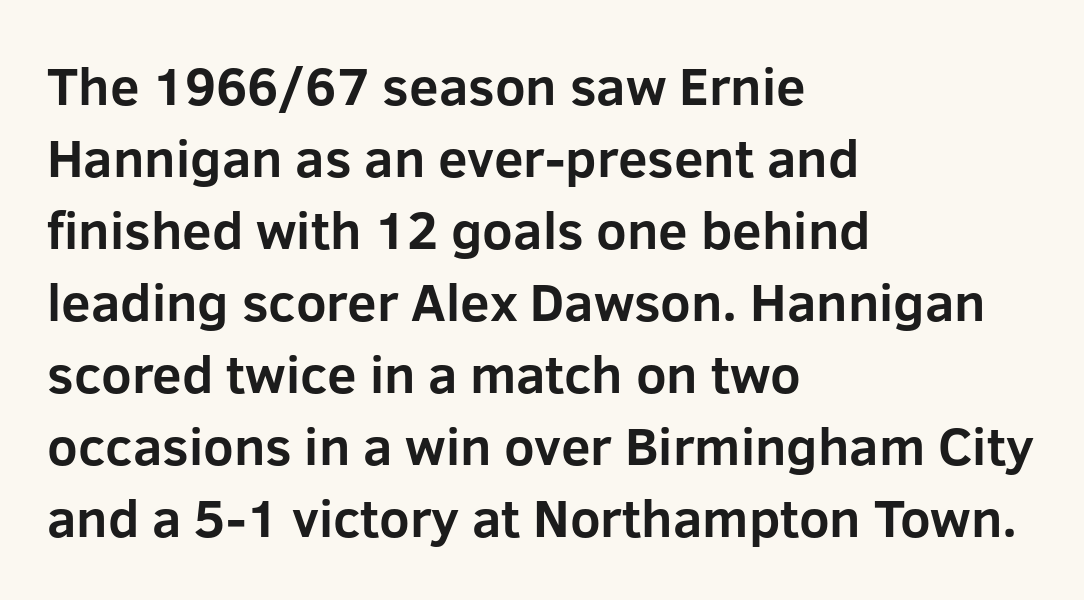
The setting favours the left margin, as ordinary paragraphs usually do. Words appear dense and cohesive because spacing is normal. Posture: upright roman. Beneath every word, the page is bare. These lines are composed in type without serifs.
